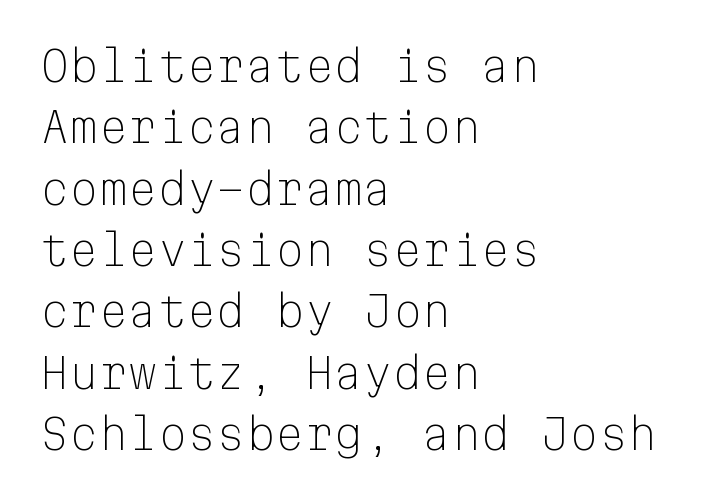
{"serif": "no", "italic": "no", "bold": "no", "weight": "light", "width": "normal", "stroke_contrast": "low", "x_height": "medium", "monospaced": "yes", "underline": "no", "align": "left", "line_spacing": "normal", "line_spacing_ratio": 1.46, "letter_spacing": "normal", "letter_spacing_em": 0.0, "glyph_px": 42}
